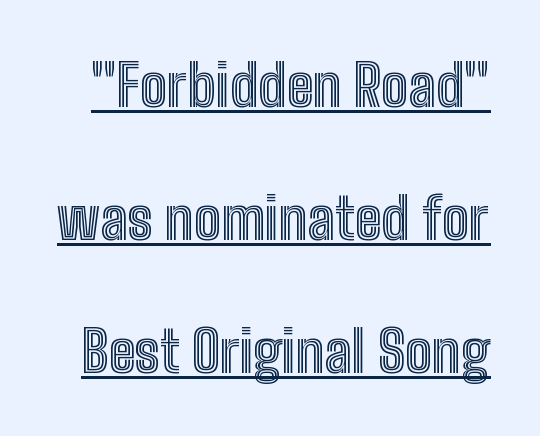
Q: Is the text italic (slanted)? A: No, it is upright.
Q: Is the text underlined? A: Yes.
Q: Is the spacing between letters normal or unusually wide? A: Normal.
Q: Is the spacing between lines tight, normal or loose? A: Loose.
Q: Width (condensed, normal, or wide)? A: Condensed.
Q: x-height? A: Medium.
Q: Monospaced? A: No.
